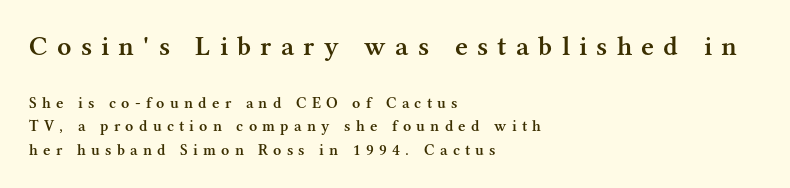
{"serif": "yes", "italic": "no", "bold": "semi", "weight": "semibold", "width": "normal", "stroke_contrast": "medium", "x_height": "medium", "monospaced": "no", "underline": "no", "align": "left", "line_spacing": "normal", "line_spacing_ratio": 1.47, "letter_spacing": "wide", "letter_spacing_em": 0.33, "larger_block": "first", "size_ratio": 1.75, "glyph_px": 28}
